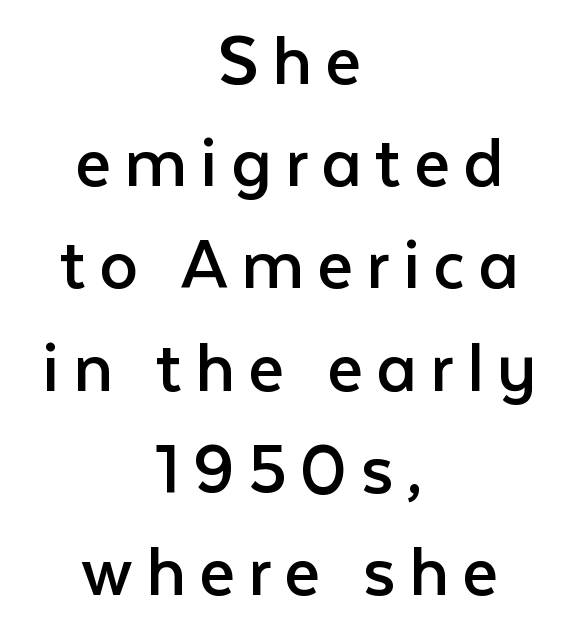
The image shows 78 px regular-weight sans-serif type, upright; set centered, normal line spacing (1.31x), not underlined; low stroke contrast and a medium x-height.
